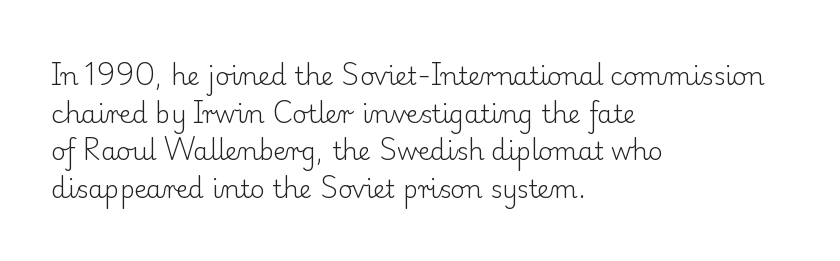
The face used here is rendered with its standard letterfit. Just letters on the line, the space beneath them empty. Caption: face not bold, strokes unweighted. Line spacing here is normal.
